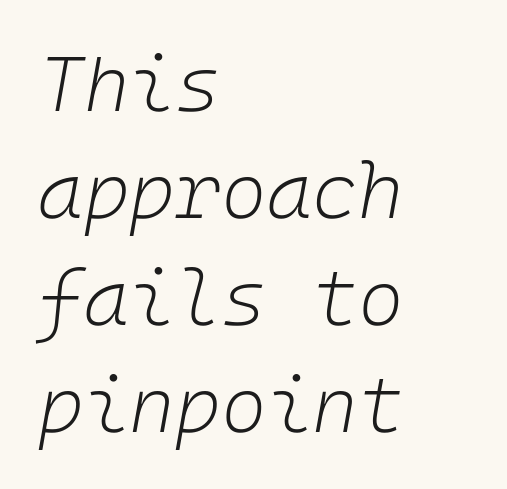
Q: Is the text bold? A: No.
Q: Is the text italic (slanted)? A: Yes, it leans right by about 10 degrees.
Q: Is the text underlined? A: No.
Q: How is the paragraph aligned? A: Left-aligned.
Q: Is the spacing between letters normal or unusually wide? A: Normal.
Q: Is the spacing between lines tight, normal or loose? A: Normal.
Q: Width (condensed, normal, or wide)? A: Normal.
Q: Stroke contrast? A: Low.
Q: x-height? A: Medium.
